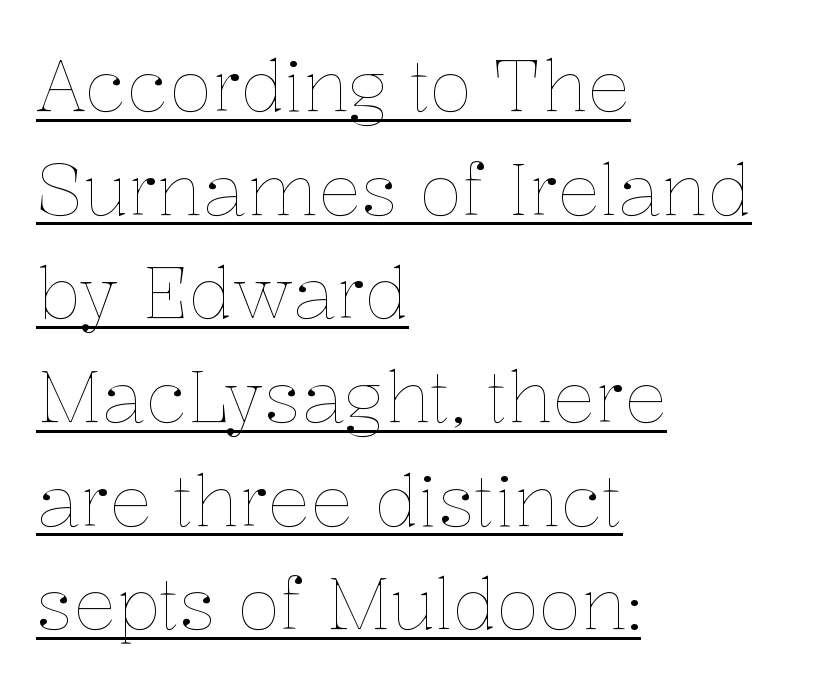
The image shows 71 px thin type, upright; set left-aligned, normal line spacing (1.46x), normal letter spacing, underlined; low stroke contrast and a medium x-height.
